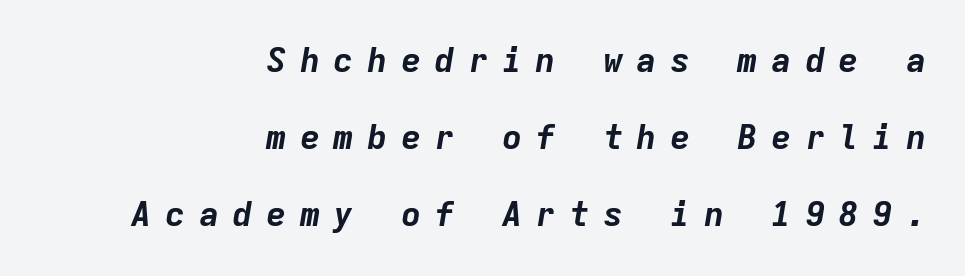
Q: Is the text bold? A: Yes.
Q: Is the text italic (slanted)? A: Yes, it leans right by about 9 degrees.
Q: Is the text underlined? A: No.
Q: How is the paragraph aligned? A: Right-aligned.
Q: Is the spacing between letters normal or unusually wide? A: Unusually wide.
Q: Is the spacing between lines tight, normal or loose? A: Loose.
Q: Width (condensed, normal, or wide)? A: Normal.
Q: Stroke contrast? A: Low.
Q: x-height? A: Medium.
Q: Monospaced? A: Yes.
